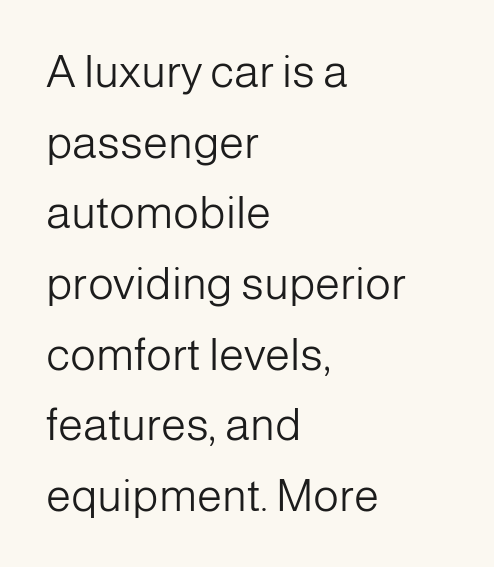
Casual observation: everything's shoved over to the left. Is the letter spacing exaggerated? No — it looks like the ordinary default. Descenders are the only things crossing below the line. Weight class: somewhere from thin through regular. Typographically, this falls in the sans-serif category.
